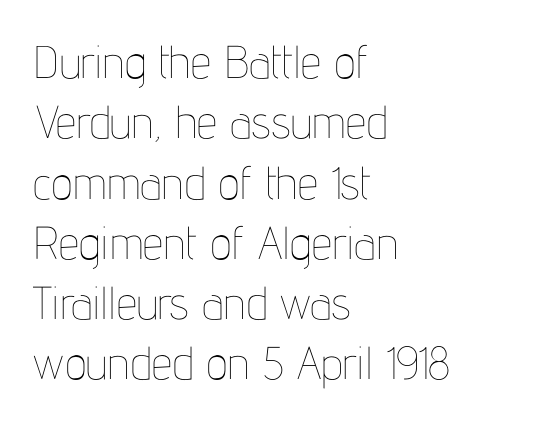
{"italic": "no", "bold": "no", "weight": "thin", "width": "condensed", "stroke_contrast": "low", "x_height": "medium", "monospaced": "no", "underline": "no", "align": "left", "line_spacing": "normal", "line_spacing_ratio": 1.31, "letter_spacing": "normal", "letter_spacing_em": 0.0, "glyph_px": 46}
